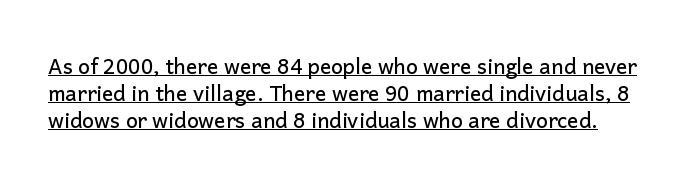
Q: Is the text italic (slanted)? A: No, it is upright.
Q: Is the text underlined? A: Yes.
Q: Is the spacing between letters normal or unusually wide? A: Normal.
Q: Is the spacing between lines tight, normal or loose? A: Normal.
